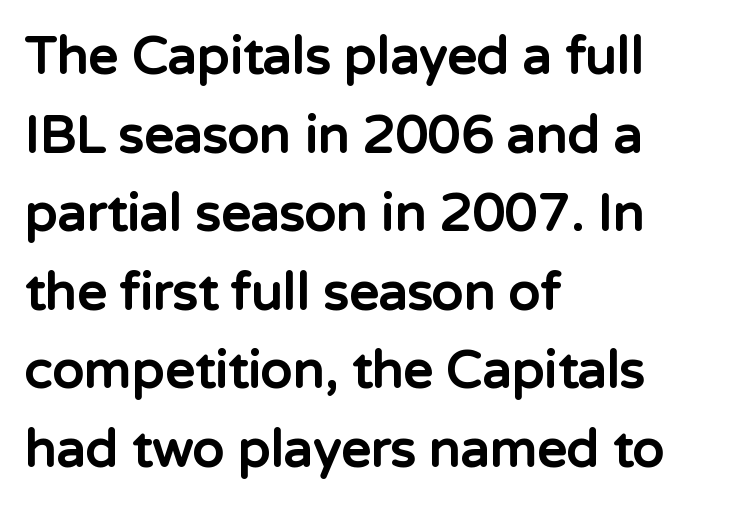
The image shows 52 px bold sans-serif type, upright; set left-aligned, normal line spacing (1.51x), normal letter spacing, not underlined; low stroke contrast and a medium x-height.
